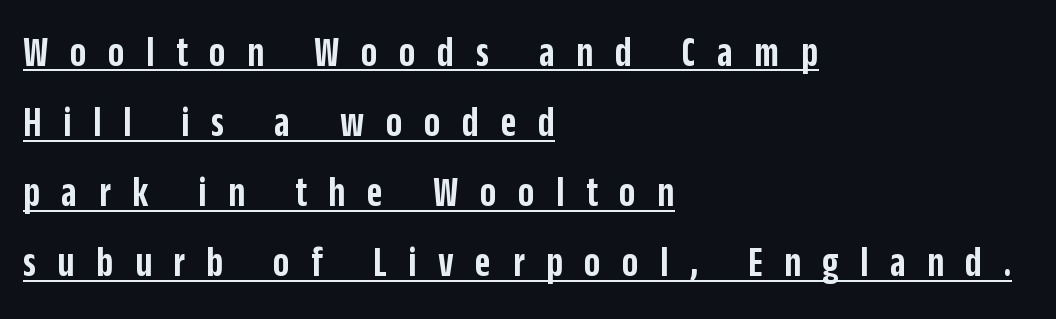
{"serif": "no", "italic": "no", "bold": "semi", "weight": "semibold", "width": "condensed", "stroke_contrast": "low", "x_height": "large", "monospaced": "no", "underline": "yes", "align": "left", "line_spacing": "normal", "line_spacing_ratio": 1.63, "letter_spacing": "wide", "letter_spacing_em": 0.5, "glyph_px": 43}
